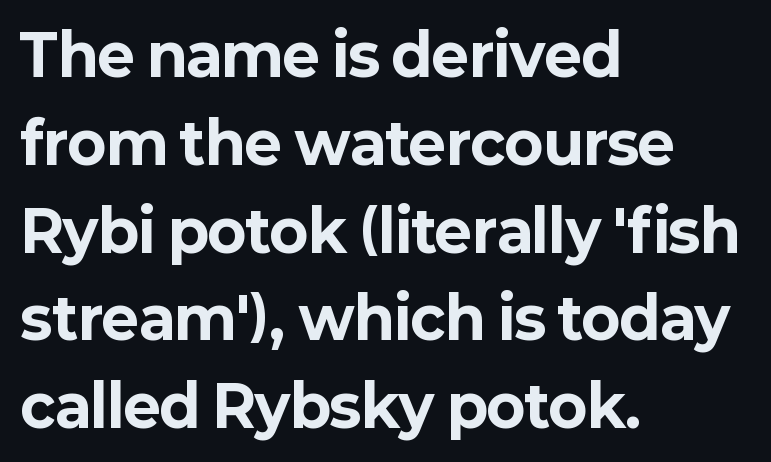
{"serif": "no", "italic": "no", "bold": "yes", "weight": "bold", "width": "normal", "stroke_contrast": "low", "x_height": "medium", "monospaced": "no", "underline": "no", "align": "left", "line_spacing": "normal", "line_spacing_ratio": 1.54, "letter_spacing": "normal", "letter_spacing_em": 0.0, "glyph_px": 57}
